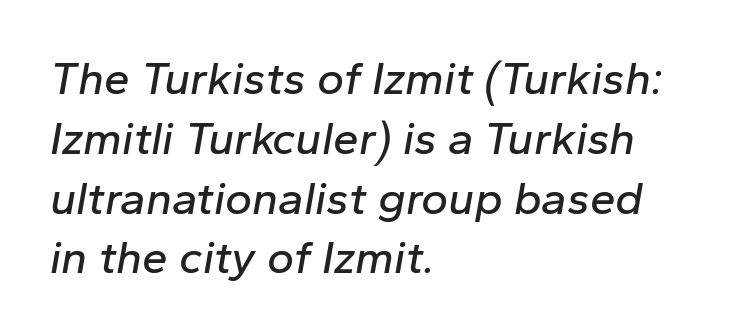
The image shows 46 px text type, italic (leaning right); set left-aligned, normal line spacing (1.3x), normal letter spacing, not underlined; low stroke contrast and a medium x-height.
